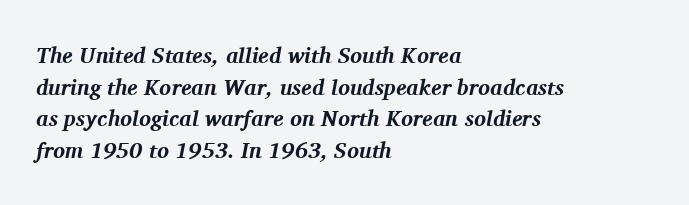
{"italic": "yes", "lean": "right", "slant_degrees": 11, "bold": "yes", "underline": "no", "align": "left", "line_spacing": "normal", "line_spacing_ratio": 1.44, "letter_spacing": "normal", "letter_spacing_em": 0.0, "glyph_px": 22}
